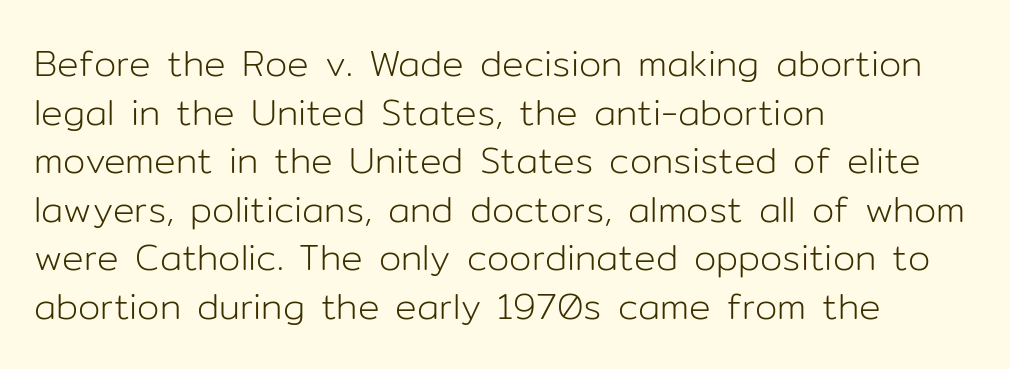
Q: Is the text bold? A: No.
Q: Is the text italic (slanted)? A: No, it is upright.
Q: Is the typeface a serif or a sans-serif typeface? A: Sans-serif.
Q: Is the text underlined? A: No.
Q: How is the paragraph aligned? A: Left-aligned.
Q: Is the spacing between letters normal or unusually wide? A: Normal.
Q: Is the spacing between lines tight, normal or loose? A: Normal.
Q: Width (condensed, normal, or wide)? A: Normal.
Q: Stroke contrast? A: Low.
Q: x-height? A: Medium.
Q: Monospaced? A: No.
